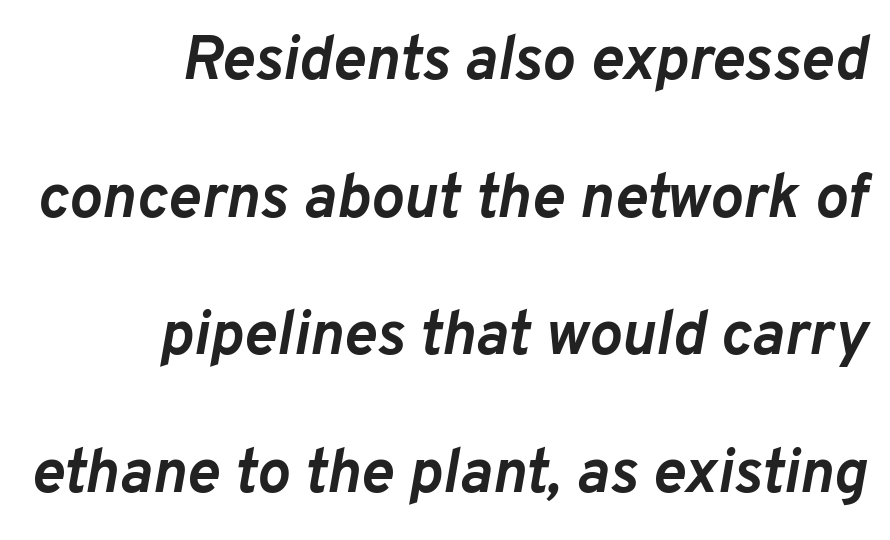
The image shows 62 px semibold type, italic (leaning right); set right-aligned, loose line spacing (2.22x), normal letter spacing, not underlined; low stroke contrast and a medium x-height.
